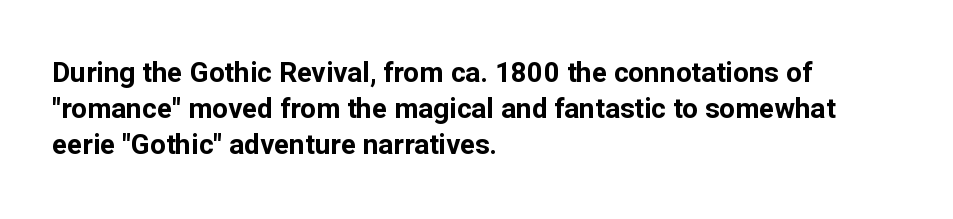
The image shows 28 px bold sans-serif type, upright; set left-aligned, normal line spacing (1.29x), normal letter spacing, not underlined; low stroke contrast and a medium x-height.
